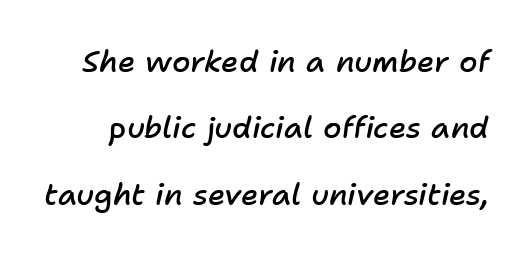
{"italic": "yes", "lean": "right", "slant_degrees": 11, "bold": "semi", "weight": "semibold", "width": "normal", "stroke_contrast": "low", "x_height": "medium", "monospaced": "no", "underline": "no", "line_spacing": "loose", "line_spacing_ratio": 2.21, "letter_spacing": "normal", "letter_spacing_em": 0.0, "glyph_px": 30}
